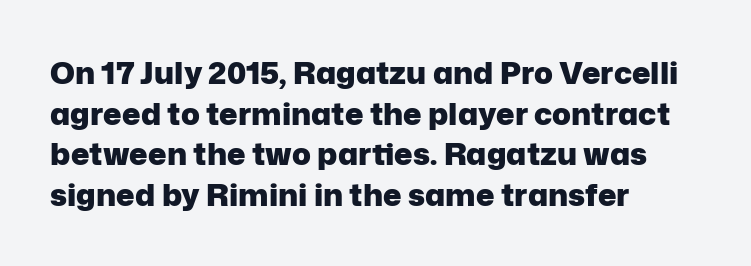
{"serif": "no", "italic": "no", "bold": "yes", "weight": "heavy", "width": "normal", "stroke_contrast": "low", "x_height": "medium", "monospaced": "no", "underline": "no", "align": "left", "line_spacing": "normal", "line_spacing_ratio": 1.31, "letter_spacing": "normal", "letter_spacing_em": 0.0, "glyph_px": 31}
